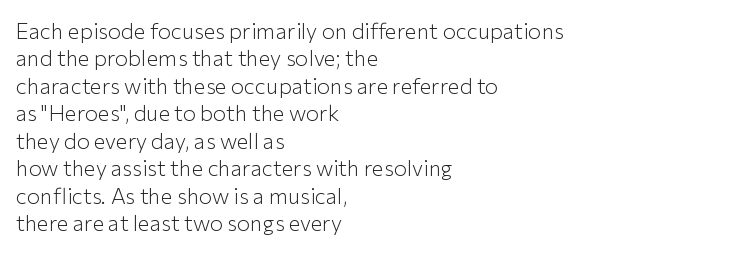
Q: Is the text bold? A: No.
Q: Is the text italic (slanted)? A: No, it is upright.
Q: Is the text underlined? A: No.
Q: How is the paragraph aligned? A: Left-aligned.
Q: Is the spacing between letters normal or unusually wide? A: Normal.
Q: Is the spacing between lines tight, normal or loose? A: Normal.
